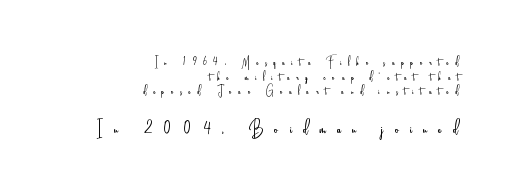
The image shows 23 px text type; set right-aligned, tight line spacing (1.05x), unusually wide letter spacing (+0.49 em), not underlined; the second (bottom) block is 1.64x larger.
